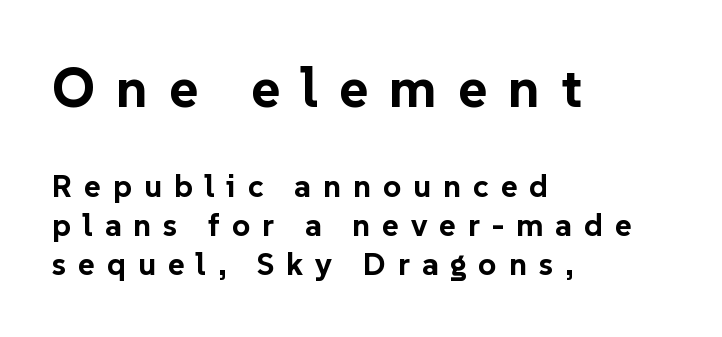
{"serif": "no", "italic": "no", "bold": "yes", "weight": "bold", "width": "normal", "stroke_contrast": "low", "x_height": "medium", "monospaced": "no", "underline": "no", "align": "left", "line_spacing_ratio": 1.22, "letter_spacing": "wide", "letter_spacing_em": 0.37, "larger_block": "first", "size_ratio": 1.75, "glyph_px": 56}
